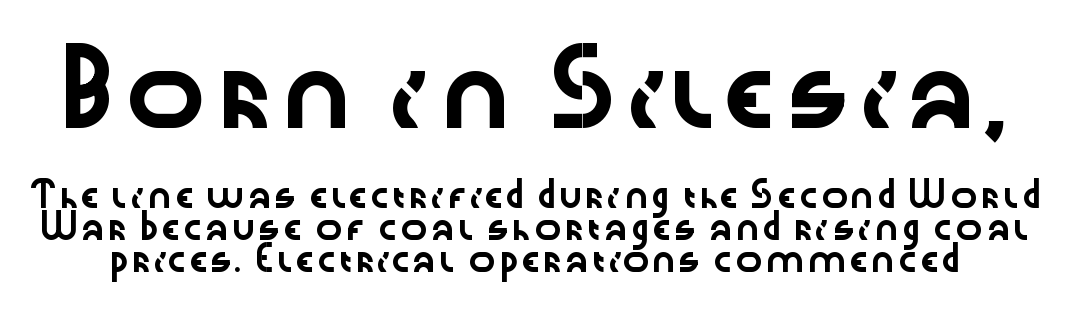
The image shows 68 px wide sans-serif type, upright; set normal line spacing (1.4x), normal letter spacing, not underlined; the first (top) block is 2.96x larger; low stroke contrast and a medium x-height.
